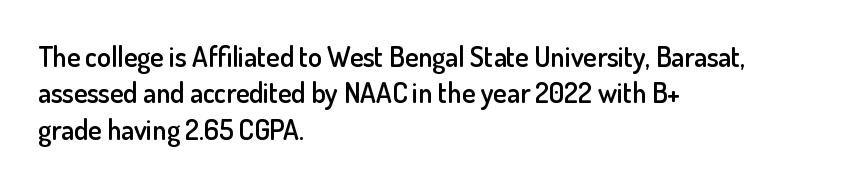
Q: Is the text bold? A: Semi-bold.
Q: Is the text italic (slanted)? A: No, it is upright.
Q: Is the typeface a serif or a sans-serif typeface? A: Sans-serif.
Q: Is the text underlined? A: No.
Q: How is the paragraph aligned? A: Left-aligned.
Q: Is the spacing between letters normal or unusually wide? A: Normal.
Q: Is the spacing between lines tight, normal or loose? A: Normal.
Q: Width (condensed, normal, or wide)? A: Normal.
Q: Stroke contrast? A: Low.
Q: x-height? A: Small.
Q: Monospaced? A: No.
